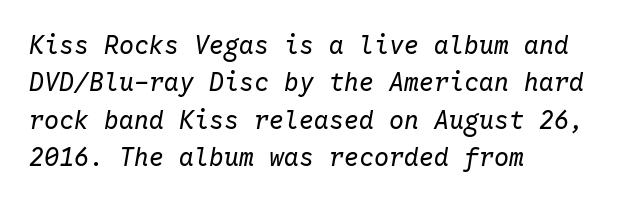
Each stroke keeps to a modest, everyday thickness or less. Casual observation: everything's shoved over to the left. Yep, that's italic — everything's leaning. The space beneath each line is pristine and unruled.
